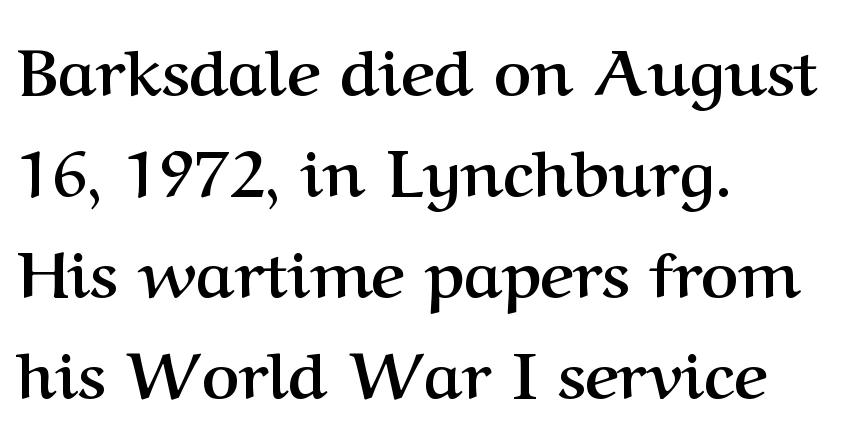
{"serif": "yes", "italic": "no", "bold": "yes", "weight": "semibold", "width": "normal", "stroke_contrast": "medium", "x_height": "medium", "monospaced": "no", "underline": "no", "align": "left", "line_spacing": "normal", "line_spacing_ratio": 1.58, "letter_spacing": "normal", "letter_spacing_em": 0.0, "glyph_px": 64}
